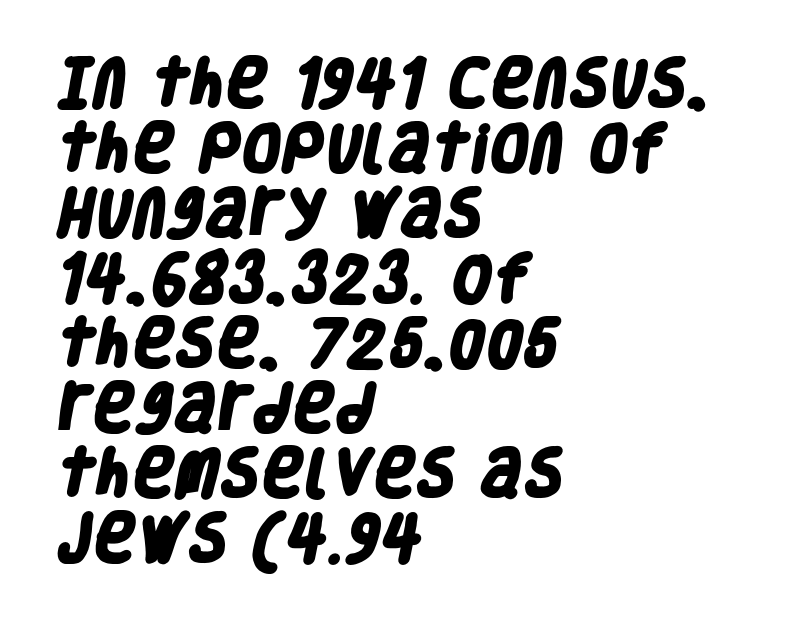
The text was rendered using a sans face with plain stroke endings. You could not count columns in this text — the font is proportionally spaced. In terms of letterspacing, this is plain default setting. The face used here has the dense, thick strokes of a bold.
